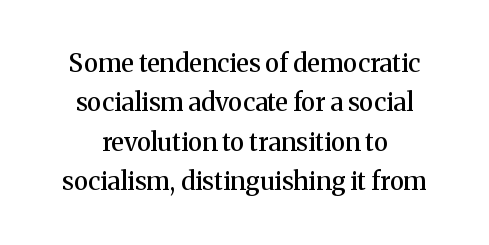
Lines of text with bare space underneath. These lines were composed using upright roman letters. Nobody touched the tracking dial on this one. Evenly set lines give the paragraph a standard silhouette. A fair bit of extra ink — the face is semibold, not bold.
